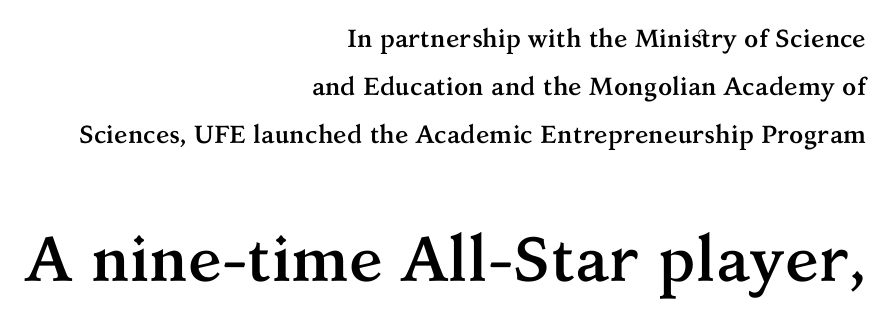
The image shows 63 px semibold serif type, upright; set right-aligned, loose line spacing (1.93x), normal letter spacing, not underlined; the second (bottom) block is 2.52x larger; medium stroke contrast and a medium x-height.
